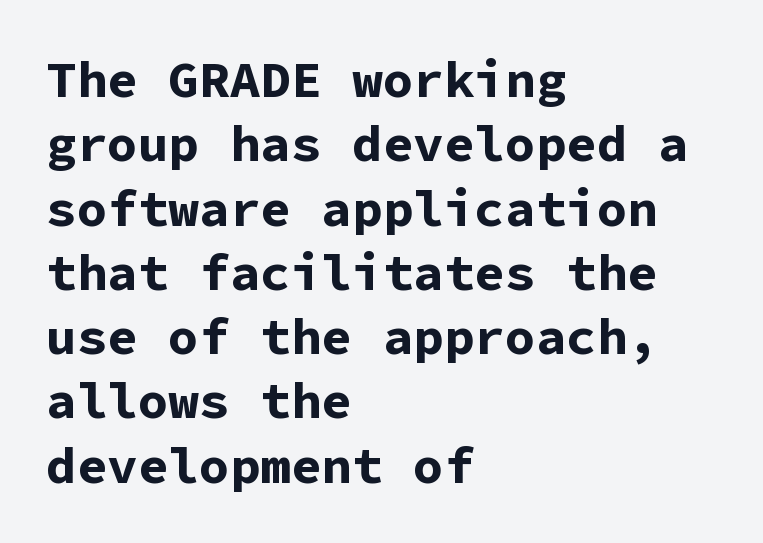
The image shows 51 px bold sans-serif type, upright, monospaced; set left-aligned, normal line spacing (1.26x), normal letter spacing, not underlined; low stroke contrast and a medium x-height.
